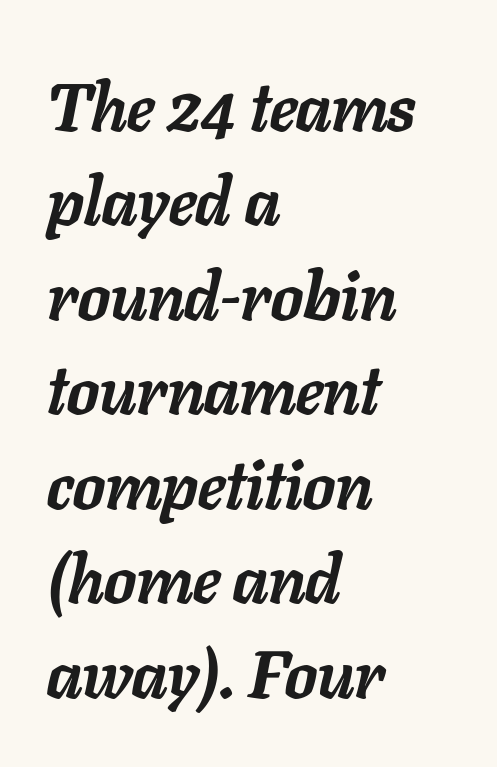
Q: Is the text bold? A: Yes.
Q: Is the text italic (slanted)? A: Yes, it leans right by about 11 degrees.
Q: Is the text underlined? A: No.
Q: How is the paragraph aligned? A: Left-aligned.
Q: Is the spacing between letters normal or unusually wide? A: Normal.
Q: Is the spacing between lines tight, normal or loose? A: Normal.
Q: Width (condensed, normal, or wide)? A: Normal.
Q: Stroke contrast? A: Low.
Q: x-height? A: Medium.
Q: Monospaced? A: No.
